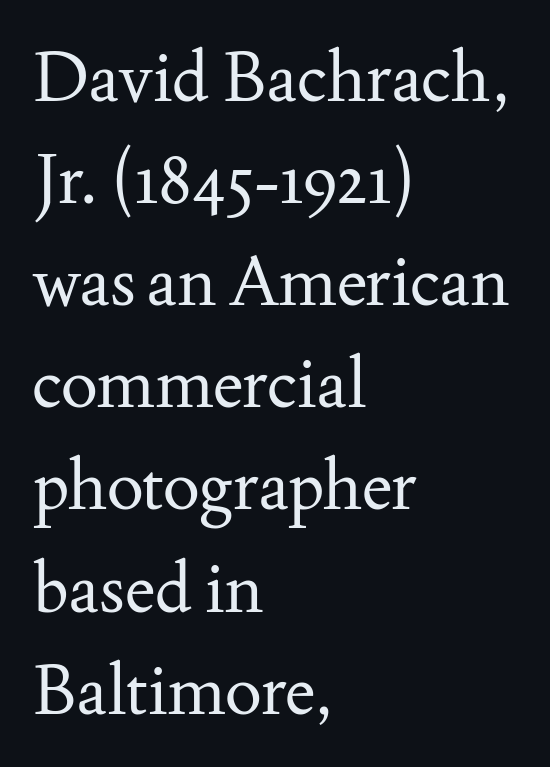
{"serif": "yes", "italic": "no", "bold": "no", "weight": "regular", "width": "normal", "stroke_contrast": "medium", "x_height": "small", "monospaced": "no", "underline": "no", "align": "left", "line_spacing": "normal", "line_spacing_ratio": 1.48, "letter_spacing": "normal", "letter_spacing_em": 0.0, "glyph_px": 69}
